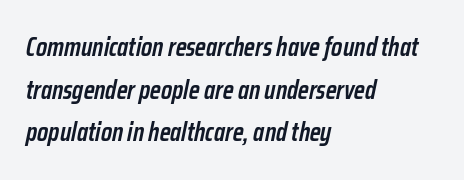
The image shows 26 px text type, italic (leaning right); set left-aligned, normal line spacing (1.64x), normal letter spacing, not underlined.
